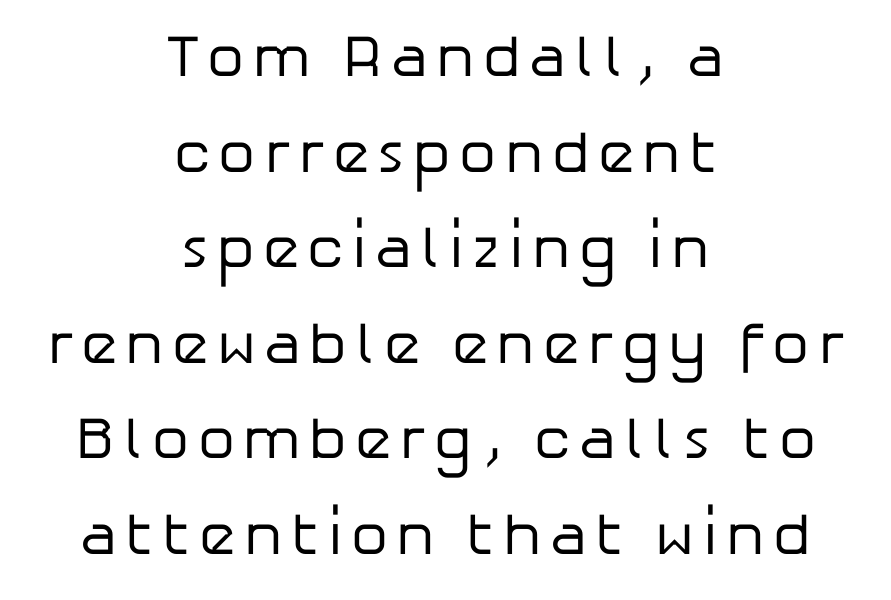
The image shows 59 px regular-weight sans-serif type, upright; set centered, normal line spacing (1.62x), not underlined; low stroke contrast and a medium x-height.
